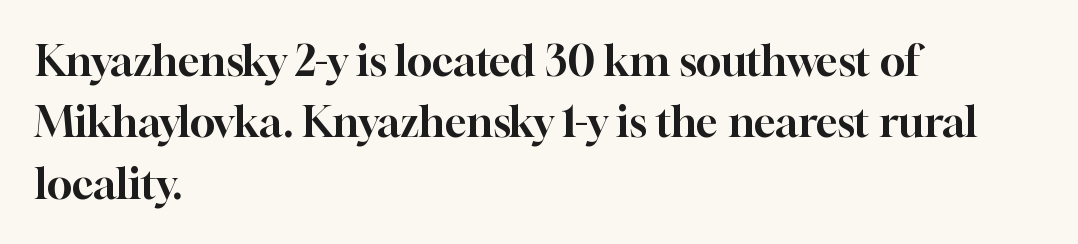
{"serif": "yes", "italic": "no", "width": "normal", "stroke_contrast": "high", "x_height": "medium", "monospaced": "no", "underline": "no", "align": "left", "line_spacing": "normal", "line_spacing_ratio": 1.46, "letter_spacing": "normal", "letter_spacing_em": 0.0, "glyph_px": 42}
